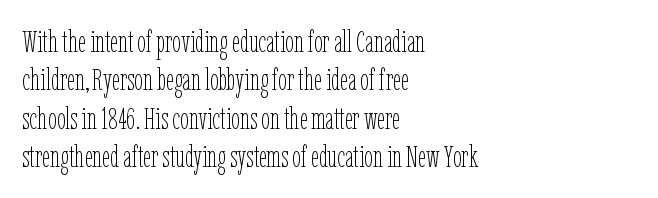
Q: Is the text bold? A: No.
Q: Is the text italic (slanted)? A: No, it is upright.
Q: Is the text underlined? A: No.
Q: How is the paragraph aligned? A: Left-aligned.
Q: Is the spacing between letters normal or unusually wide? A: Normal.
Q: Width (condensed, normal, or wide)? A: Condensed.
Q: Stroke contrast? A: Low.
Q: x-height? A: Medium.
Q: Monospaced? A: No.
